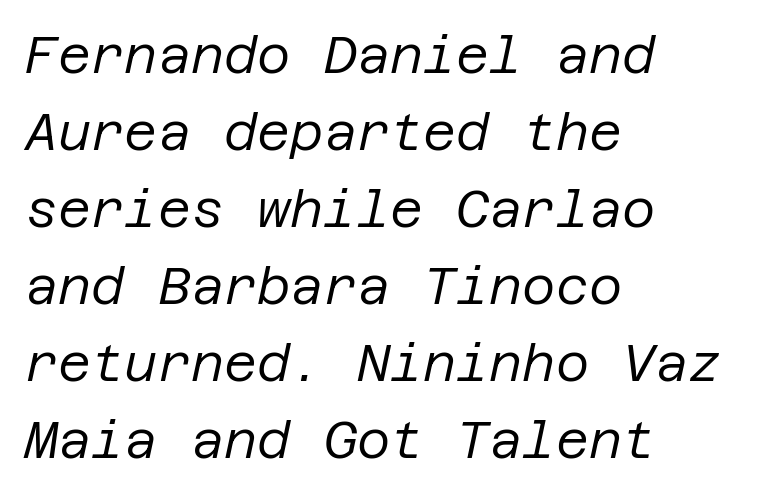
This is oblique type, the kind used for emphasis or titles. The typesetter chose a ragged-right arrangement here. Weight class: somewhere from thin through regular. The space directly below the letters is spotless.
